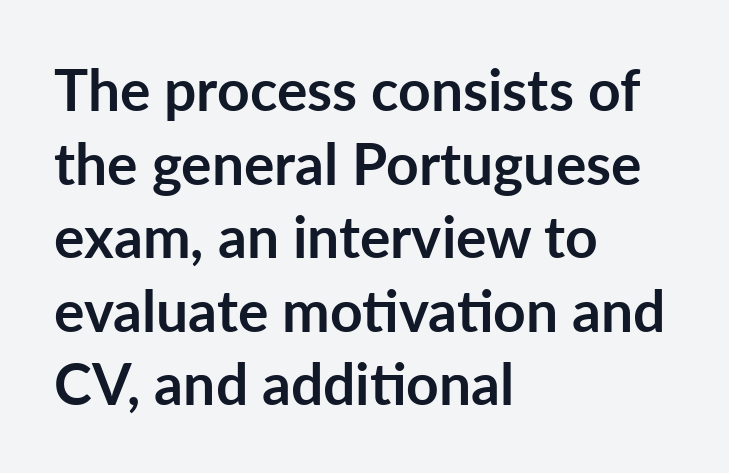
Q: Is the text bold? A: Yes.
Q: Is the text italic (slanted)? A: No, it is upright.
Q: Is the typeface a serif or a sans-serif typeface? A: Sans-serif.
Q: Is the text underlined? A: No.
Q: How is the paragraph aligned? A: Left-aligned.
Q: Is the spacing between letters normal or unusually wide? A: Normal.
Q: Is the spacing between lines tight, normal or loose? A: Normal.
Q: Width (condensed, normal, or wide)? A: Normal.
Q: Stroke contrast? A: Low.
Q: x-height? A: Medium.
Q: Monospaced? A: No.
